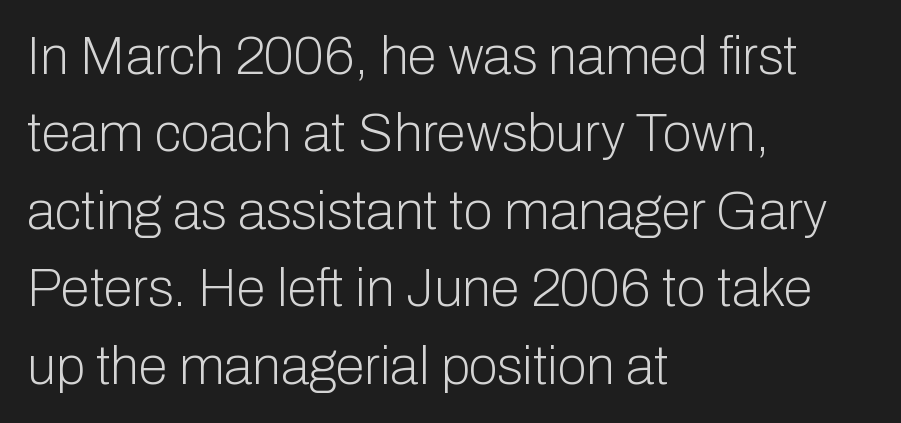
Q: Is the text bold? A: No.
Q: Is the text italic (slanted)? A: No, it is upright.
Q: Is the typeface a serif or a sans-serif typeface? A: Sans-serif.
Q: Is the text underlined? A: No.
Q: How is the paragraph aligned? A: Left-aligned.
Q: Is the spacing between letters normal or unusually wide? A: Normal.
Q: Is the spacing between lines tight, normal or loose? A: Normal.
Q: Width (condensed, normal, or wide)? A: Normal.
Q: Stroke contrast? A: Low.
Q: x-height? A: Medium.
Q: Monospaced? A: No.
